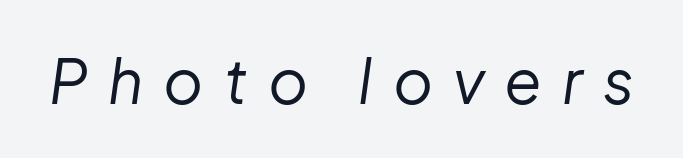
Spacing verdict: proportional, widths tailored to each character. The axis of the letterforms is tilted away from vertical. Just letters on the line, the space beneath them empty. Spacing between characters has been opened up far beyond the box default. Stem width sits at or under what a default text font uses.
